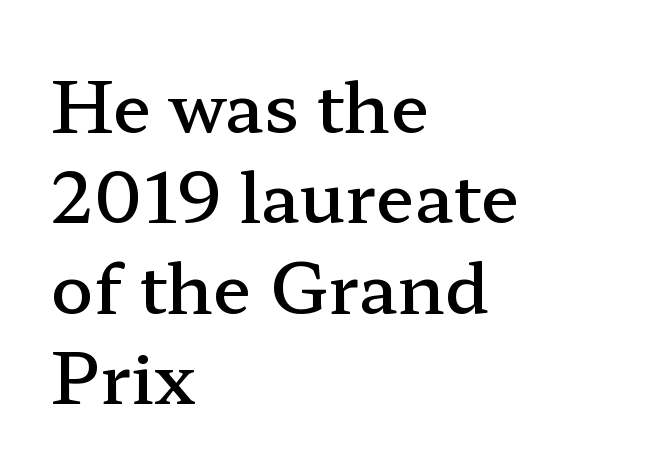
The image shows 70 px semibold, wide serif type, upright; set left-aligned, normal line spacing (1.29x), normal letter spacing, not underlined; low stroke contrast and a medium x-height.
